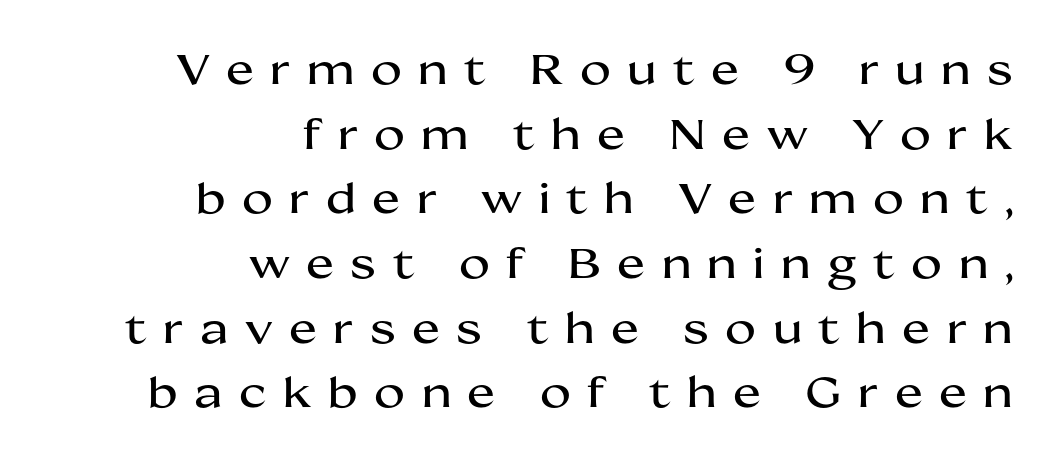
Q: Is the text italic (slanted)? A: No, it is upright.
Q: Is the text underlined? A: No.
Q: How is the paragraph aligned? A: Right-aligned.
Q: Is the spacing between letters normal or unusually wide? A: Unusually wide.
Q: Is the spacing between lines tight, normal or loose? A: Normal.
Q: Width (condensed, normal, or wide)? A: Wide.
Q: Stroke contrast? A: Medium.
Q: x-height? A: Medium.
Q: Monospaced? A: No.
